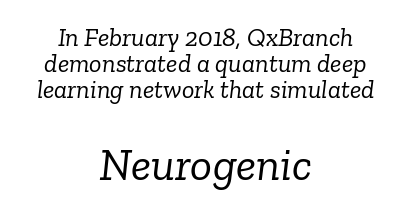
The image shows 46 px light serif type, italic (leaning right); set centered, tight line spacing (1.0x), normal letter spacing, not underlined; the second (bottom) block is 1.77x larger; low stroke contrast and a medium x-height.
